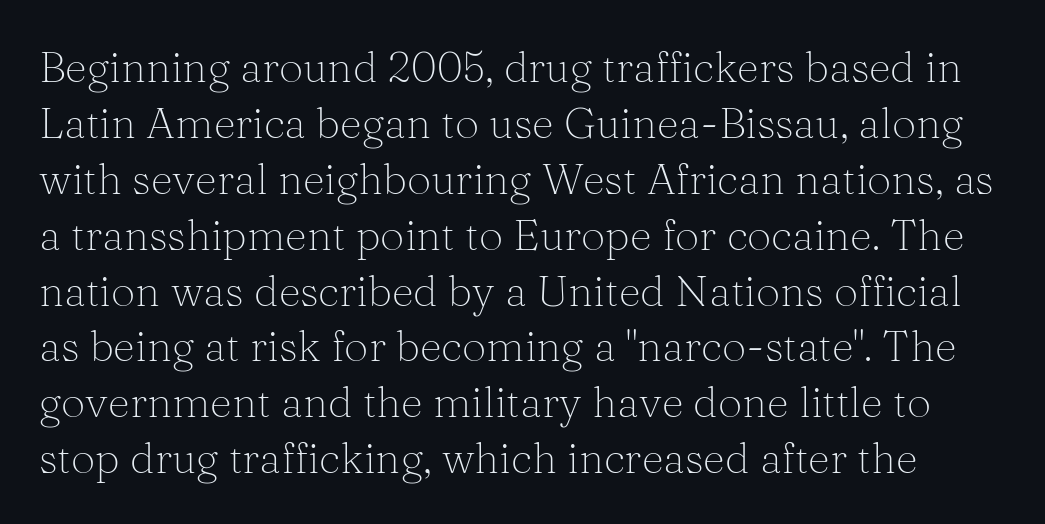
{"serif": "yes", "italic": "no", "bold": "no", "weight": "light", "width": "normal", "stroke_contrast": "medium", "x_height": "medium", "monospaced": "no", "underline": "no", "line_spacing": "normal", "line_spacing_ratio": 1.3, "letter_spacing": "normal", "letter_spacing_em": 0.0, "glyph_px": 43}
